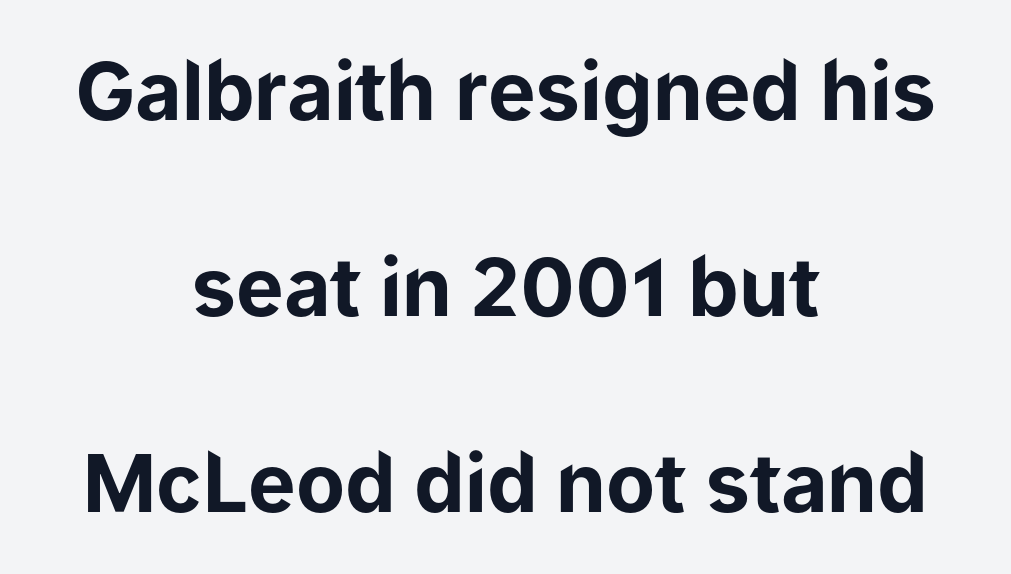
{"serif": "no", "italic": "no", "bold": "yes", "weight": "bold", "width": "normal", "stroke_contrast": "low", "x_height": "medium", "monospaced": "no", "underline": "no", "align": "center", "line_spacing": "loose", "line_spacing_ratio": 2.45, "letter_spacing": "normal", "letter_spacing_em": 0.0, "glyph_px": 80}
